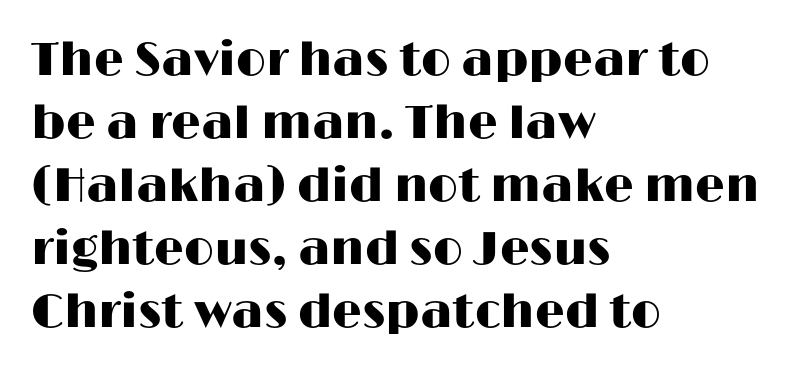
The image shows 47 px wide sans-serif type, upright; set left-aligned, normal line spacing (1.34x), normal letter spacing, not underlined; high stroke contrast and a medium x-height.
